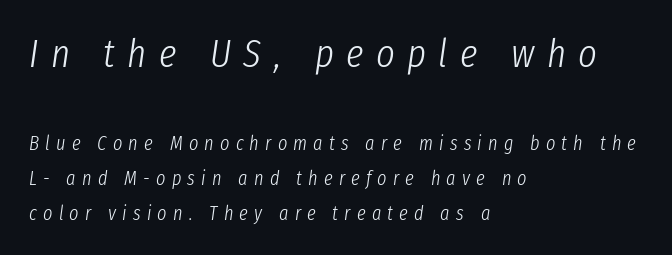
The image shows 40 px light, condensed type, italic (leaning right); set left-aligned, line spacing 1.75x, unusually wide letter spacing (+0.31 em), not underlined; the first (top) block is 2.0x larger; low stroke contrast and a medium x-height.
